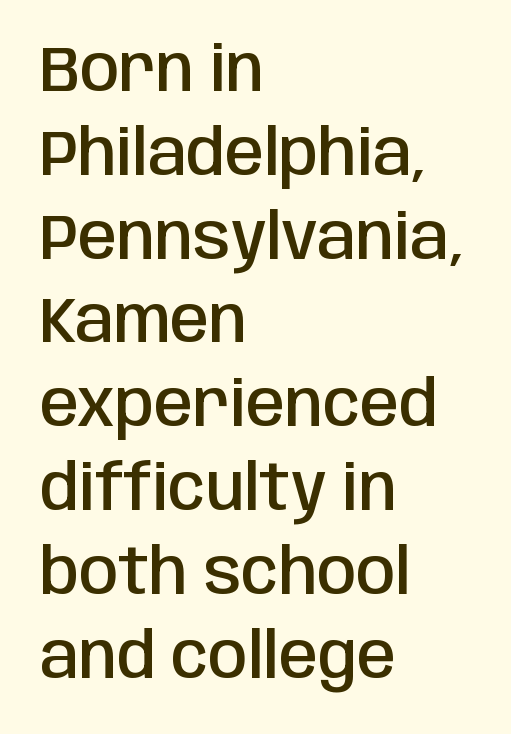
{"serif": "no", "italic": "no", "bold": "semi", "weight": "semibold", "width": "condensed", "stroke_contrast": "low", "x_height": "large", "monospaced": "no", "underline": "no", "align": "left", "line_spacing": "normal", "line_spacing_ratio": 1.33, "letter_spacing": "normal", "letter_spacing_em": 0.0, "glyph_px": 63}
